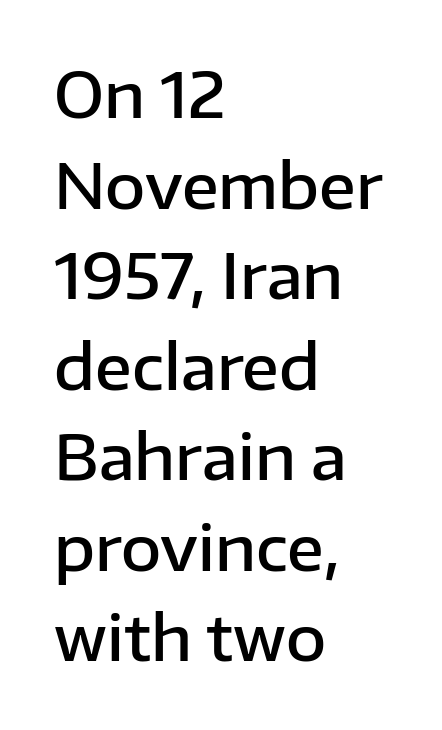
Q: Is the text bold? A: Semi-bold.
Q: Is the text italic (slanted)? A: No, it is upright.
Q: Is the typeface a serif or a sans-serif typeface? A: Sans-serif.
Q: Is the text underlined? A: No.
Q: How is the paragraph aligned? A: Left-aligned.
Q: Is the spacing between letters normal or unusually wide? A: Normal.
Q: Is the spacing between lines tight, normal or loose? A: Normal.
Q: Width (condensed, normal, or wide)? A: Normal.
Q: Stroke contrast? A: Low.
Q: x-height? A: Medium.
Q: Monospaced? A: No.
